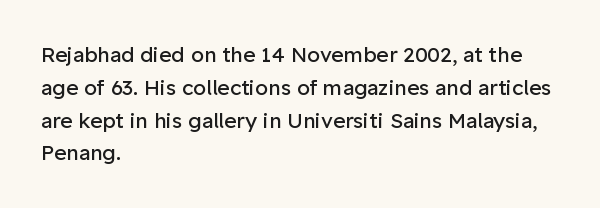
Upright lettering throughout. The rows are spaced the way most documents space them. These lines stack with their left ends in a neat column. The space beneath each line is pristine and unruled. This sample uses plain, unmodified letter spacing. Stem width sits at or under what a default text font uses.
